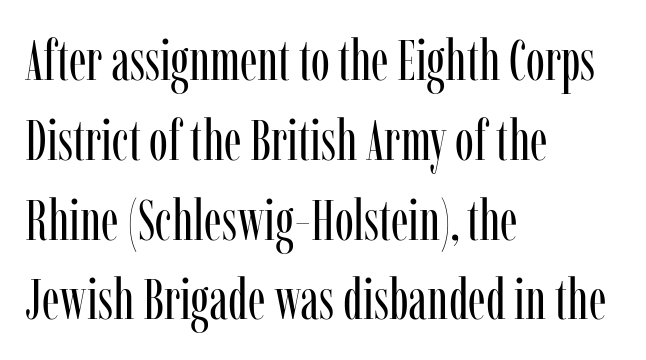
Do the letters lean? They stand straight. What's the leading like? Ordinary, nothing unusual. Compared with a centered layout, this one pins lines to the left instead. Check under the words: just untouched page. Are there feet on the stems? There are — it's a serif.
